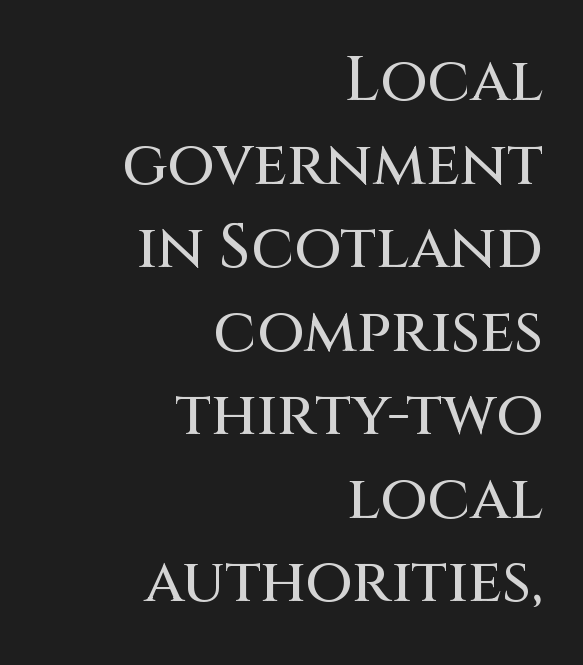
Q: Is the text italic (slanted)? A: No, it is upright.
Q: Is the typeface a serif or a sans-serif typeface? A: Sans-serif.
Q: Is the text underlined? A: No.
Q: How is the paragraph aligned? A: Right-aligned.
Q: Is the spacing between letters normal or unusually wide? A: Normal.
Q: Is the spacing between lines tight, normal or loose? A: Normal.
Q: Width (condensed, normal, or wide)? A: Normal.
Q: Stroke contrast? A: Medium.
Q: x-height? A: Large.
Q: Monospaced? A: No.
